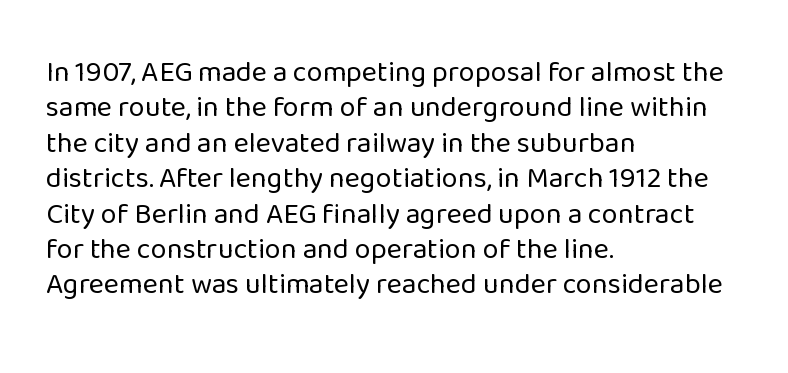
The image shows 29 px regular-weight sans-serif type, upright; set left-aligned, line spacing 1.22x, normal letter spacing, not underlined; low stroke contrast and a medium x-height.
